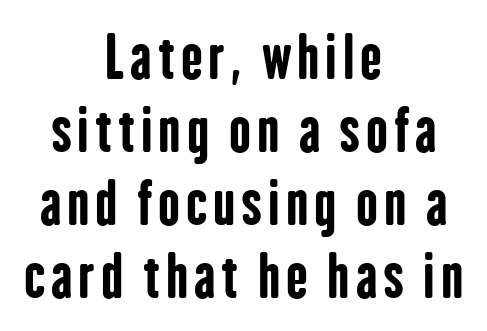
Q: Is the text bold? A: Yes.
Q: Is the text italic (slanted)? A: No, it is upright.
Q: Is the typeface a serif or a sans-serif typeface? A: Sans-serif.
Q: Is the text underlined? A: No.
Q: How is the paragraph aligned? A: Centered.
Q: Is the spacing between lines tight, normal or loose? A: Normal.
Q: Width (condensed, normal, or wide)? A: Condensed.
Q: Stroke contrast? A: Low.
Q: x-height? A: Medium.
Q: Monospaced? A: No.
